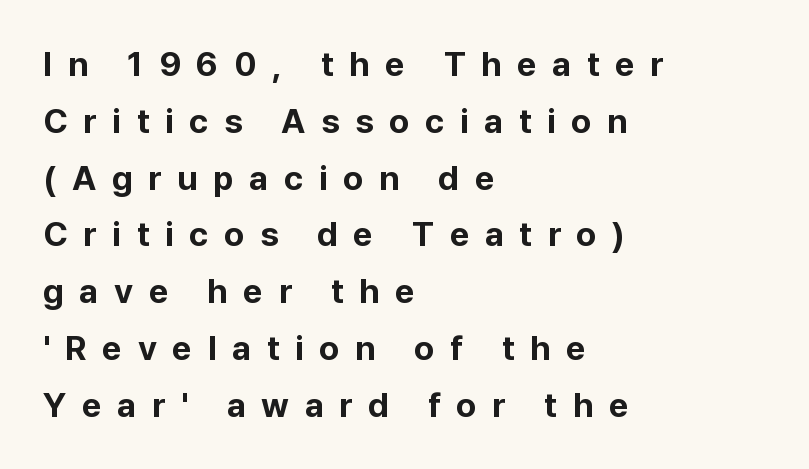
{"serif": "no", "italic": "no", "bold": "yes", "weight": "bold", "width": "normal", "stroke_contrast": "low", "x_height": "medium", "monospaced": "no", "underline": "no", "align": "left", "line_spacing": "normal", "line_spacing_ratio": 1.67, "letter_spacing": "wide", "letter_spacing_em": 0.46, "glyph_px": 34}
